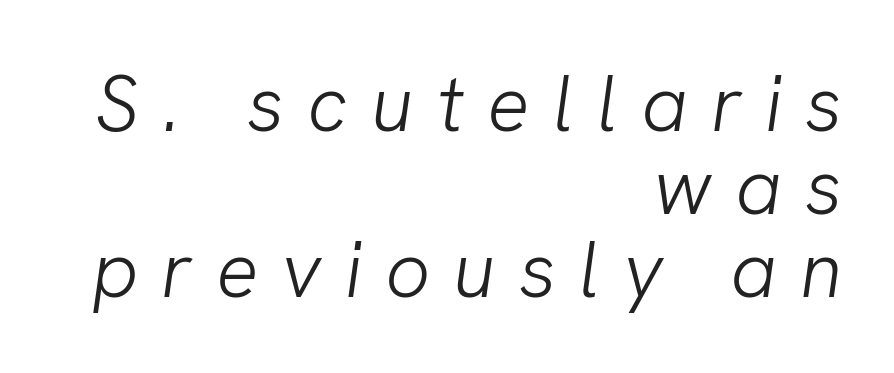
Is there much room between lines? No — they nearly touch. Does the type have serifs? No, each stem ends abruptly. Reading down the block, your eye finds every line finishing at a fixed right position. Look at the tracking — it's clearly loosened, letters drifting apart. Note the varied advance widths — an 'i' is clearly narrower than an 'm'.
